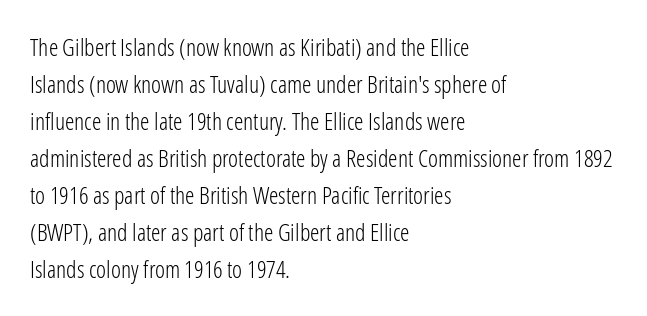
Vertical strokes here are truly vertical. Every row of glyphs begins at an identical x-position on the left. Between one letter and the next there's only the usual sliver of space. Only glyphs here, with clear space below each row.
